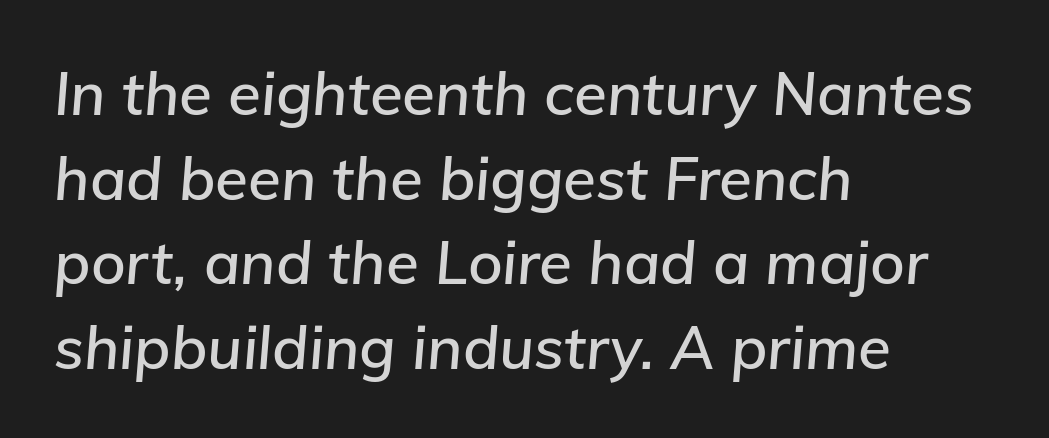
The image shows 60 px text type, italic (leaning right); set left-aligned, normal line spacing (1.41x), normal letter spacing, not underlined; low stroke contrast and a medium x-height.
